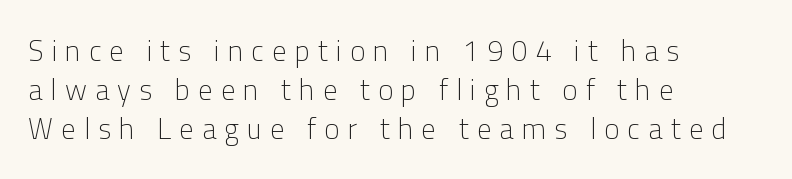
The image shows 29 px light sans-serif type, upright; set left-aligned, normal line spacing (1.34x), unusually wide letter spacing (+0.28 em), not underlined; low stroke contrast and a medium x-height.
